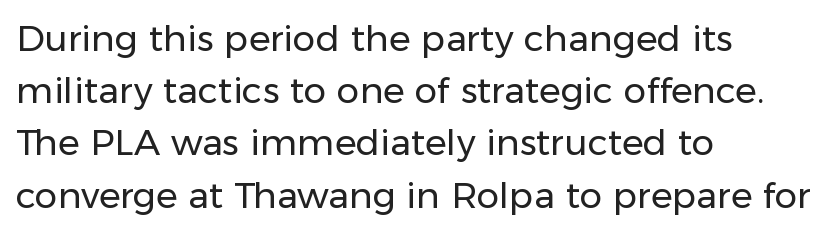
Q: Is the text bold? A: No.
Q: Is the text italic (slanted)? A: No, it is upright.
Q: Is the typeface a serif or a sans-serif typeface? A: Sans-serif.
Q: Is the text underlined? A: No.
Q: How is the paragraph aligned? A: Left-aligned.
Q: Is the spacing between letters normal or unusually wide? A: Normal.
Q: Is the spacing between lines tight, normal or loose? A: Normal.
Q: Width (condensed, normal, or wide)? A: Normal.
Q: Stroke contrast? A: Low.
Q: x-height? A: Medium.
Q: Monospaced? A: No.
